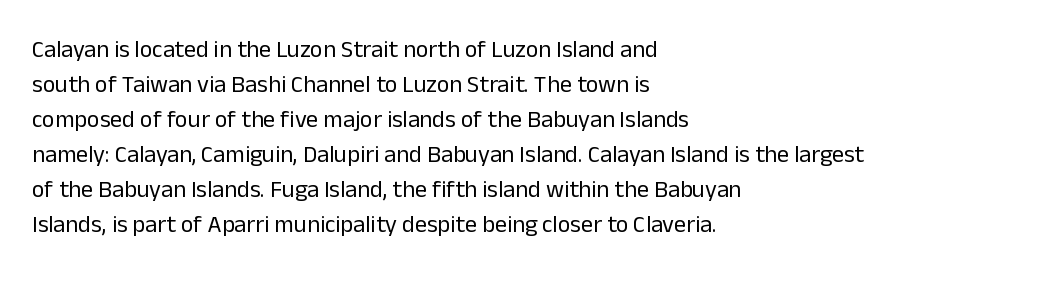
No word sits above an underline. This is the regular roman posture of the typeface. The lines in this sample share a left origin and differ only in where they stop. Successive baselines arrive at the customary interval.
